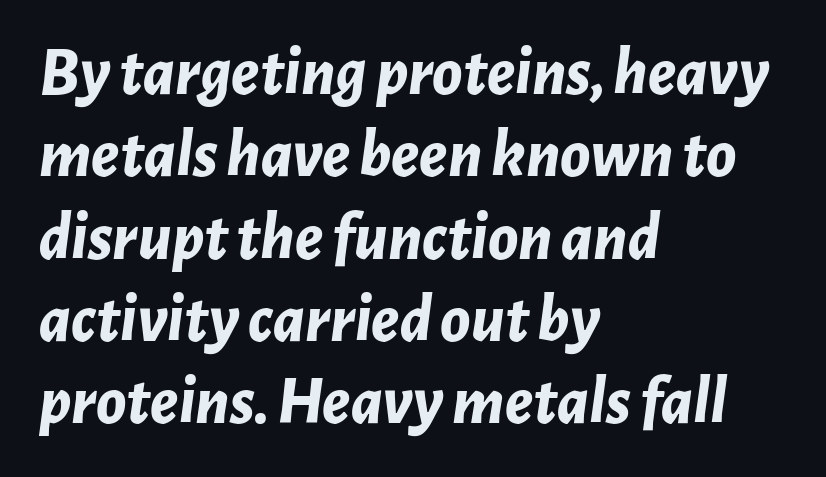
Where is the straight margin? On the left. Think of a printed novel: that variable character pitch is what you see here. Rendered with sloped, italic letterforms. How are the letters spaced? Ordinarily, with no added tracking. A full-strength bold gives these letters their thick strokes.
